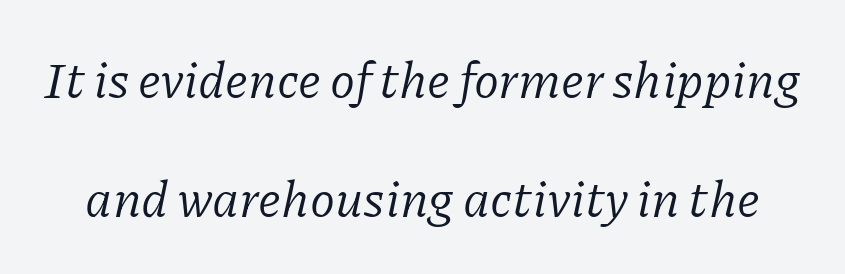
Characters are canted at an angle relative to the baseline's perpendicular. Quick note: interline space is abundant. Varying glyph widths throughout — classic text-font behaviour. The tracking reads as untouched default to a designer's eye. Small tapered or slab feet sit at the stroke ends, so this counts as serif.
